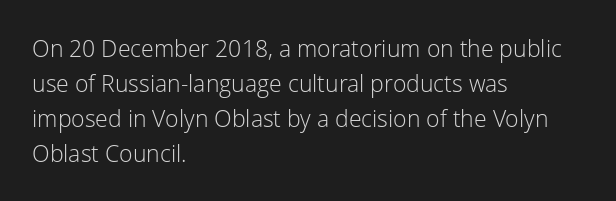
Q: Is the text bold? A: No.
Q: Is the text italic (slanted)? A: No, it is upright.
Q: Is the text underlined? A: No.
Q: How is the paragraph aligned? A: Left-aligned.
Q: Is the spacing between letters normal or unusually wide? A: Normal.
Q: Is the spacing between lines tight, normal or loose? A: Normal.
